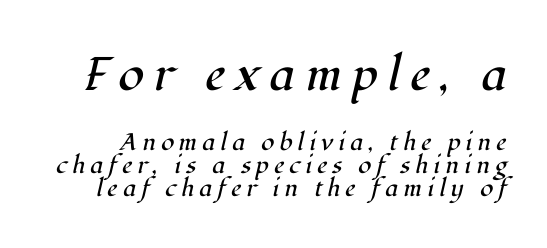
The image shows 47 px regular-weight serif type, italic (leaning right); set tight line spacing (0.96x), unusually wide letter spacing (+0.21 em), not underlined; the first (top) block is 1.96x larger; high stroke contrast and a medium x-height.
